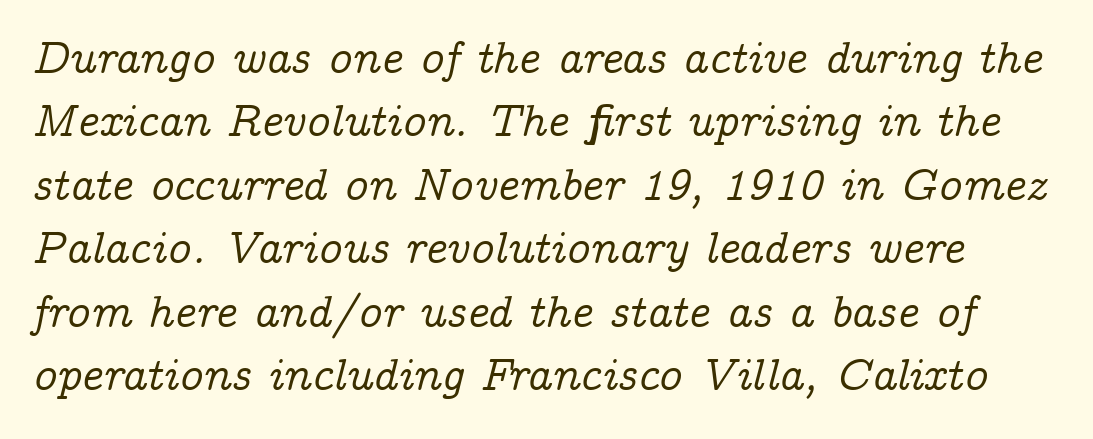
Q: Is the text italic (slanted)? A: Yes, it leans right by about 14 degrees.
Q: Is the typeface a serif or a sans-serif typeface? A: Serif.
Q: Is the text underlined? A: No.
Q: Is the spacing between letters normal or unusually wide? A: Normal.
Q: Is the spacing between lines tight, normal or loose? A: Normal.
Q: Width (condensed, normal, or wide)? A: Normal.
Q: Stroke contrast? A: Low.
Q: x-height? A: Medium.
Q: Monospaced? A: No.
